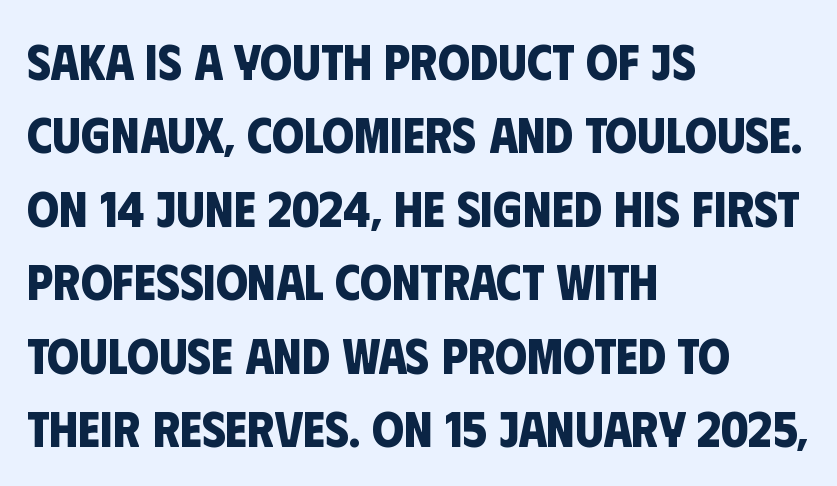
Q: Is the text bold? A: Yes.
Q: Is the typeface a serif or a sans-serif typeface? A: Sans-serif.
Q: Is the text underlined? A: No.
Q: How is the paragraph aligned? A: Left-aligned.
Q: Is the spacing between letters normal or unusually wide? A: Normal.
Q: Is the spacing between lines tight, normal or loose? A: Normal.
Q: Width (condensed, normal, or wide)? A: Condensed.
Q: Stroke contrast? A: Low.
Q: x-height? A: Large.
Q: Monospaced? A: No.
